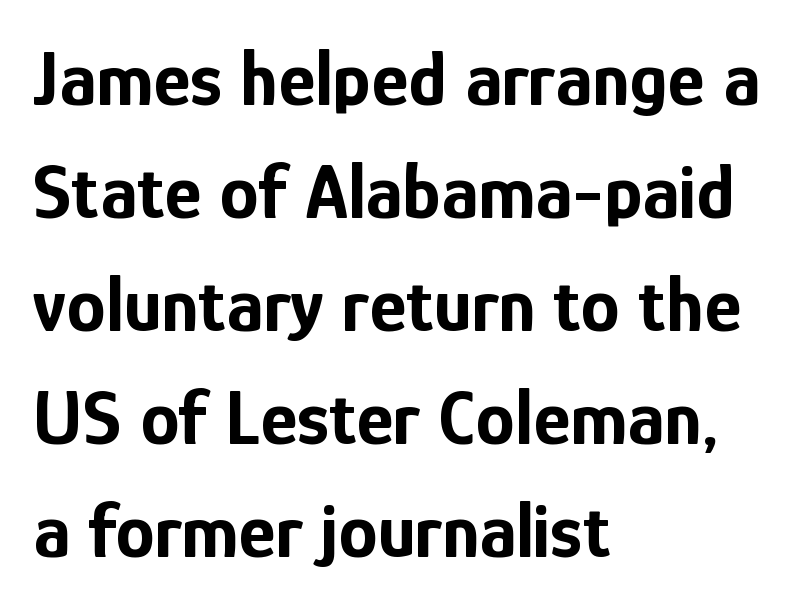
Caption: bold face, heavy strokes. Are there feet on the stems? There aren't — it's a sans. The letters advance in unequal steps, a hallmark of proportional type. Underlining? Definitely not there. How would I describe the line gaps? Plain and ordinary. These lines keep a tight, regular rhythm from letter to letter.
